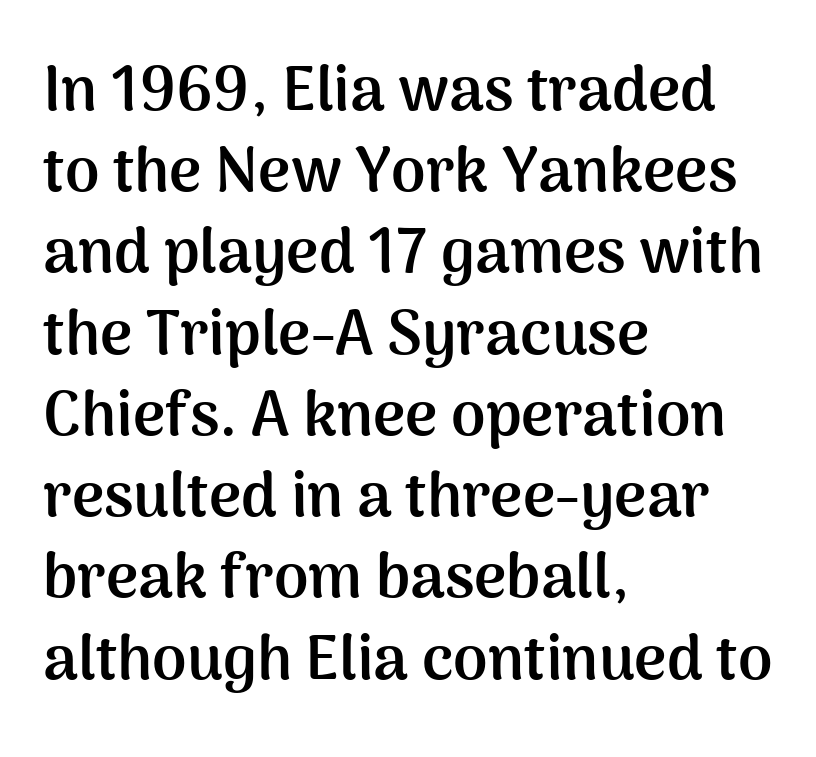
You could not count columns in this text — the font is proportionally spaced. One glance says typical: line gaps are just what's usual. The space directly below the letters is spotless. Observe the absence of serifs on each vertical stroke in this sample. The strokes are fattened all the way to bold. Visually the block forms a straight wall on the left and a jagged coastline on the right.
